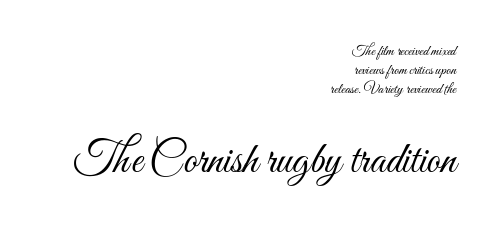
Vertical spacing — default. The words here are not underlined. The compositor pushed each line to the right boundary. The designer gave the closing block more size than the opening block. These lines are rendered in a variable-pitch font.
